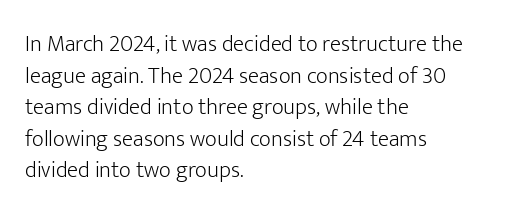
{"italic": "no", "bold": "no", "underline": "no", "align": "left", "line_spacing": "normal", "line_spacing_ratio": 1.37, "letter_spacing": "normal", "letter_spacing_em": 0.0, "glyph_px": 23}
